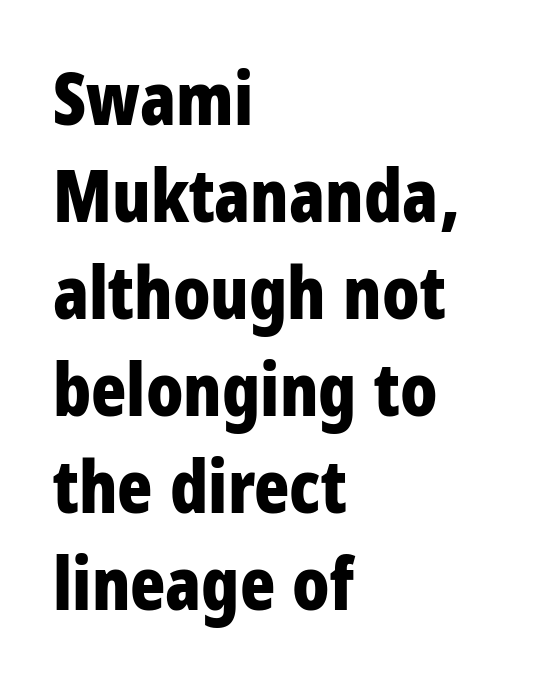
Ordinary non-slanted type is in use. The horizontal fit of the characters is conventional and even. Thick stems and heavy bowls — unmistakably bold. A typesetter would label this face a sans. All the whitespace from short lines collects on the right.
